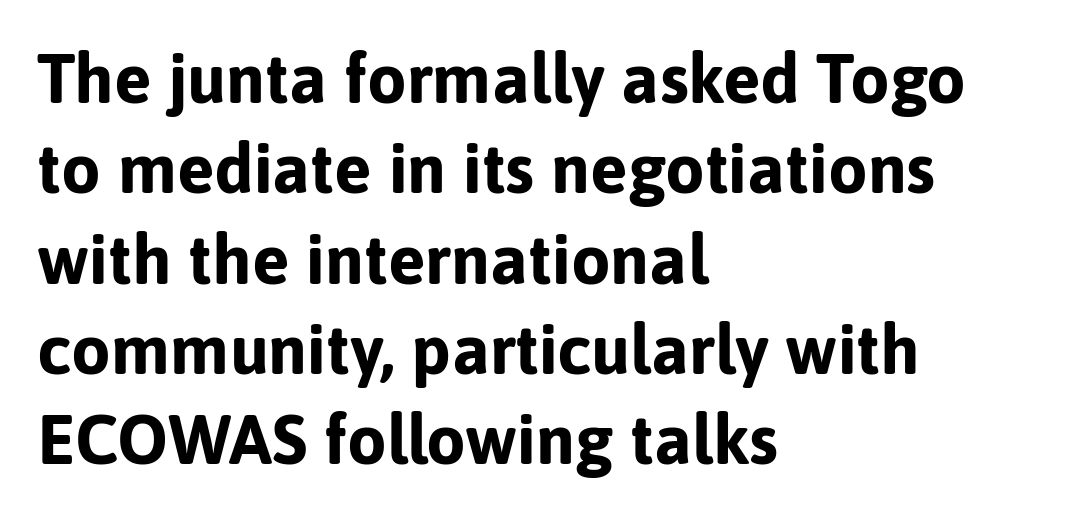
Q: Is the text bold? A: Yes.
Q: Is the text italic (slanted)? A: No, it is upright.
Q: Is the typeface a serif or a sans-serif typeface? A: Sans-serif.
Q: Is the text underlined? A: No.
Q: How is the paragraph aligned? A: Left-aligned.
Q: Is the spacing between letters normal or unusually wide? A: Normal.
Q: Is the spacing between lines tight, normal or loose? A: Normal.
Q: Width (condensed, normal, or wide)? A: Normal.
Q: Stroke contrast? A: Low.
Q: x-height? A: Medium.
Q: Monospaced? A: No.
